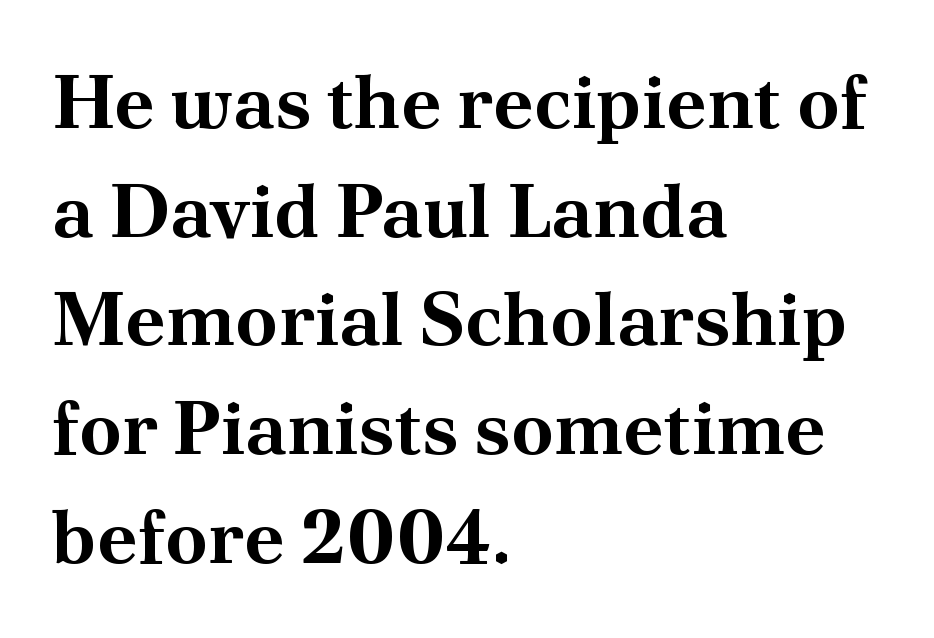
{"serif": "yes", "italic": "no", "bold": "yes", "weight": "bold", "width": "normal", "stroke_contrast": "medium", "x_height": "small", "monospaced": "no", "underline": "no", "align": "left", "line_spacing": "normal", "line_spacing_ratio": 1.43, "letter_spacing": "normal", "letter_spacing_em": 0.0, "glyph_px": 76}
